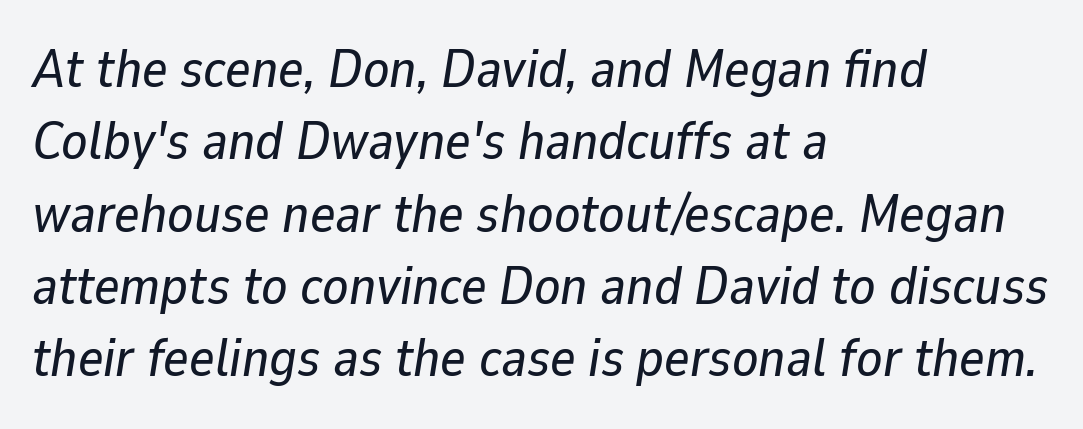
Q: Is the text italic (slanted)? A: Yes, it leans right by about 9 degrees.
Q: Is the text underlined? A: No.
Q: How is the paragraph aligned? A: Left-aligned.
Q: Is the spacing between letters normal or unusually wide? A: Normal.
Q: Is the spacing between lines tight, normal or loose? A: Normal.
Q: Width (condensed, normal, or wide)? A: Normal.
Q: Stroke contrast? A: Low.
Q: x-height? A: Medium.
Q: Monospaced? A: No.
